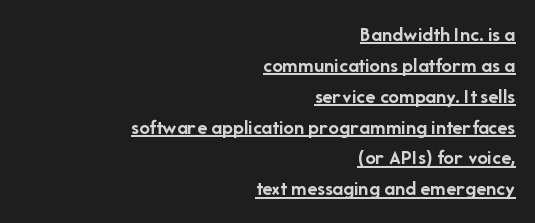
{"italic": "no", "bold": "yes", "underline": "yes", "align": "right", "line_spacing": "normal", "line_spacing_ratio": 1.47, "letter_spacing": "normal", "letter_spacing_em": 0.0, "glyph_px": 21}
